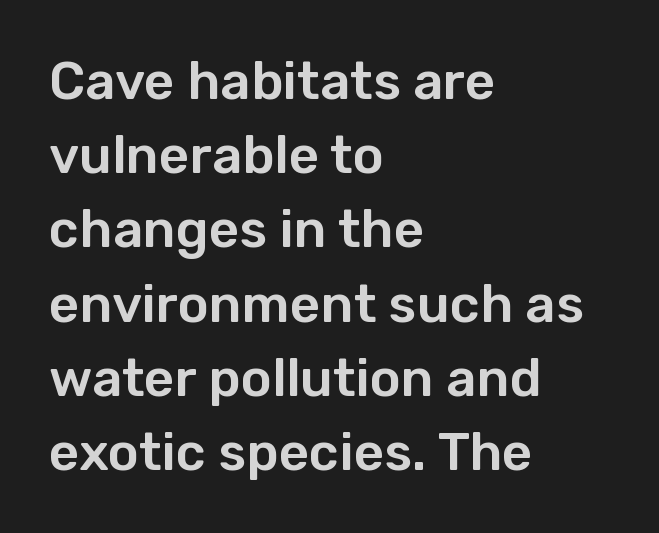
Q: Is the text italic (slanted)? A: No, it is upright.
Q: Is the typeface a serif or a sans-serif typeface? A: Sans-serif.
Q: Is the text underlined? A: No.
Q: How is the paragraph aligned? A: Left-aligned.
Q: Is the spacing between letters normal or unusually wide? A: Normal.
Q: Is the spacing between lines tight, normal or loose? A: Normal.
Q: Width (condensed, normal, or wide)? A: Normal.
Q: Stroke contrast? A: Low.
Q: x-height? A: Medium.
Q: Monospaced? A: No.
